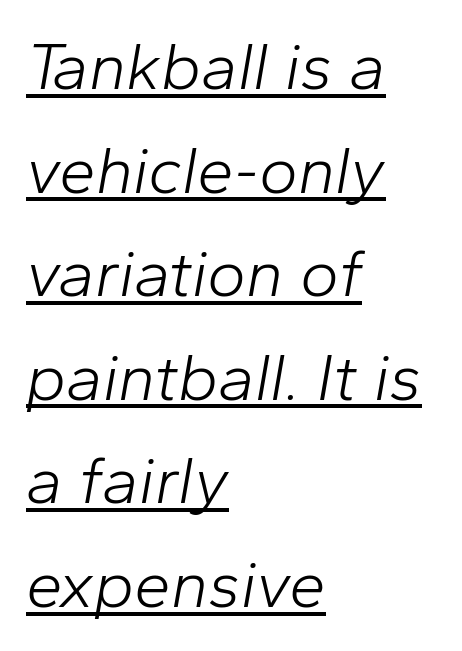
The image shows 66 px light type, italic (leaning right); set left-aligned, normal line spacing (1.57x), normal letter spacing, underlined; low stroke contrast and a medium x-height.
